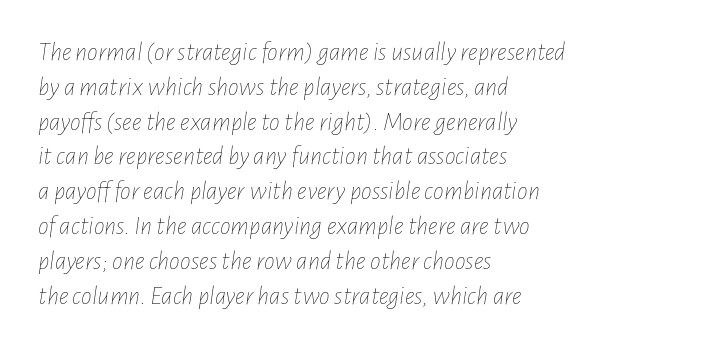
{"italic": "yes", "lean": "right", "slant_degrees": 7, "bold": "no", "underline": "no", "align": "left", "line_spacing": "normal", "line_spacing_ratio": 1.29, "letter_spacing": "normal", "letter_spacing_em": 0.0, "glyph_px": 27}
